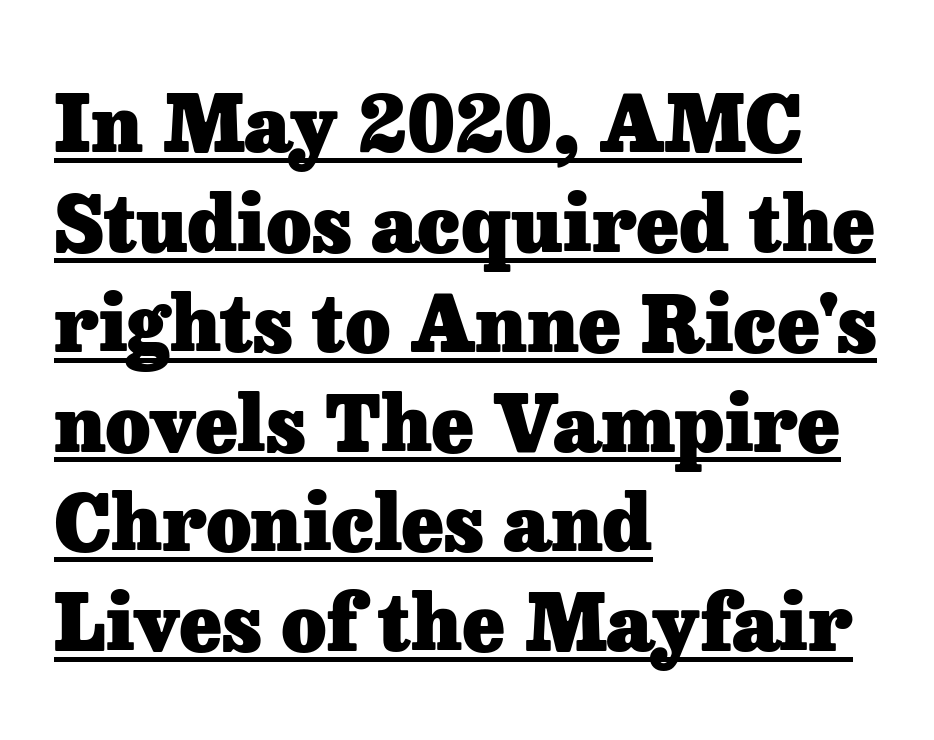
The image shows 78 px heavy serif type, upright; set left-aligned, normal line spacing (1.28x), normal letter spacing, underlined; low stroke contrast and a medium x-height.
